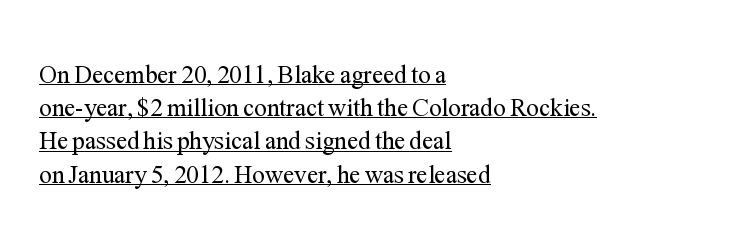
Q: Is the text bold? A: No.
Q: Is the text italic (slanted)? A: No, it is upright.
Q: Is the text underlined? A: Yes.
Q: How is the paragraph aligned? A: Left-aligned.
Q: Is the spacing between letters normal or unusually wide? A: Normal.
Q: Is the spacing between lines tight, normal or loose? A: Normal.
